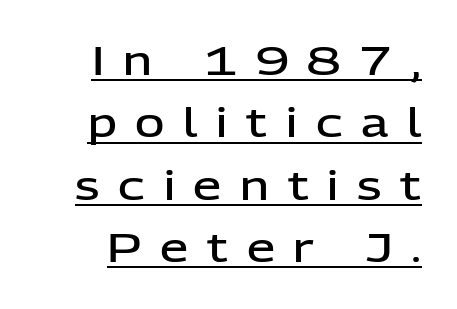
Q: Is the text bold? A: Semi-bold.
Q: Is the text italic (slanted)? A: No, it is upright.
Q: Is the typeface a serif or a sans-serif typeface? A: Sans-serif.
Q: Is the text underlined? A: Yes.
Q: Is the spacing between letters normal or unusually wide? A: Unusually wide.
Q: Is the spacing between lines tight, normal or loose? A: Normal.
Q: Width (condensed, normal, or wide)? A: Normal.
Q: Stroke contrast? A: Low.
Q: x-height? A: Medium.
Q: Monospaced? A: No.
